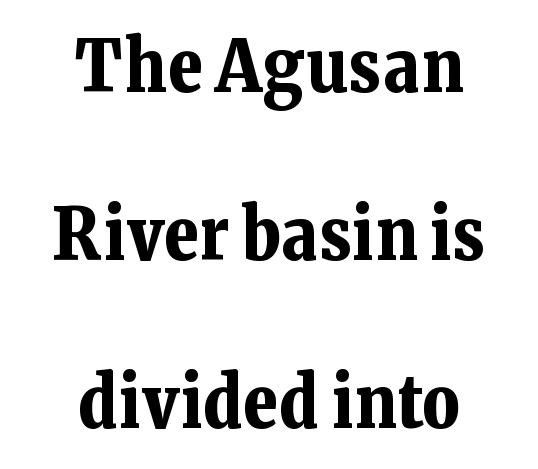
Q: Is the text bold? A: Yes.
Q: Is the text italic (slanted)? A: No, it is upright.
Q: Is the typeface a serif or a sans-serif typeface? A: Serif.
Q: Is the text underlined? A: No.
Q: How is the paragraph aligned? A: Centered.
Q: Is the spacing between letters normal or unusually wide? A: Normal.
Q: Is the spacing between lines tight, normal or loose? A: Loose.
Q: Width (condensed, normal, or wide)? A: Normal.
Q: Stroke contrast? A: Low.
Q: x-height? A: Medium.
Q: Monospaced? A: No.
